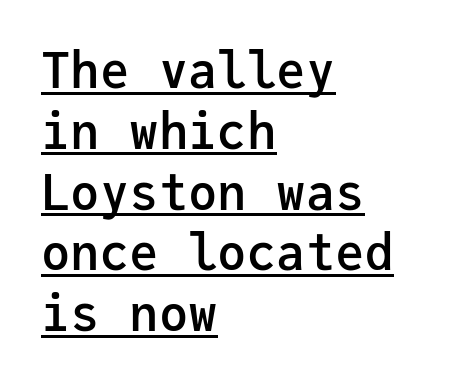
You could count columns in this text — the font is strictly monospaced. Notice how a bar underscores the lettering throughout. Standard letterfit; no display-style spreading of the glyphs. Line starts are locked; line ends wander.
